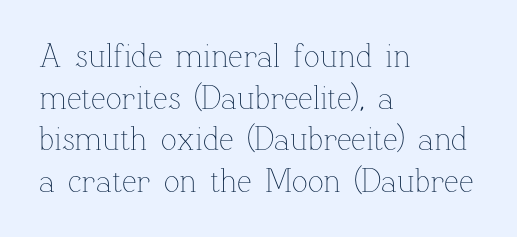
A student would call this left alignment; a typographer would say flush left, rag right. This is the regular roman posture of the typeface. Ink coverage per letter is moderate at most. Whoever set this chose a conventional vertical rhythm.
